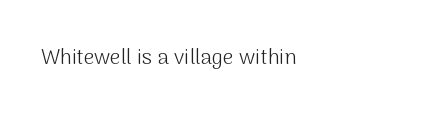
Unmarked baselines from the first word to the last. A typesetter would call this zero additional tracking. The letters look calm and open, with moderate or lighter stems. Caption: multi-line text, flush left, ragged right. This sample uses an upright cut, with every glyph sitting square on the baseline.
